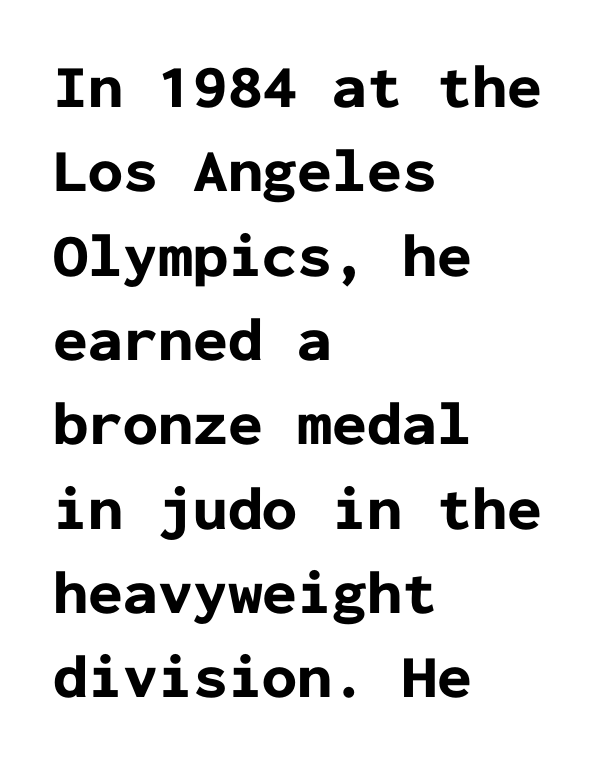
Leftover space on each line is placed entirely after the last word. I'd call this a sans setting — the letters go barefoot. These lines are rendered in a fixed-pitch font. Just letters on the line, the space beneath them empty. These lines sit exactly where default settings would place them. Does extra space separate the letters? No, they use regular spacing.
